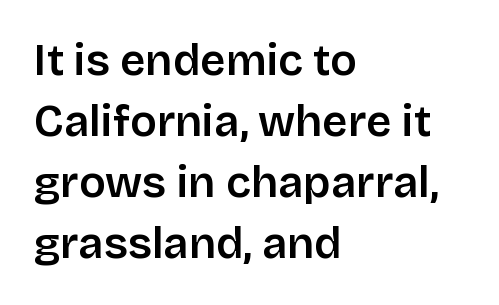
Q: Is the text bold? A: Semi-bold.
Q: Is the text italic (slanted)? A: No, it is upright.
Q: Is the typeface a serif or a sans-serif typeface? A: Sans-serif.
Q: Is the text underlined? A: No.
Q: How is the paragraph aligned? A: Left-aligned.
Q: Is the spacing between letters normal or unusually wide? A: Normal.
Q: Is the spacing between lines tight, normal or loose? A: Normal.
Q: Width (condensed, normal, or wide)? A: Normal.
Q: Stroke contrast? A: Low.
Q: x-height? A: Large.
Q: Monospaced? A: No.
